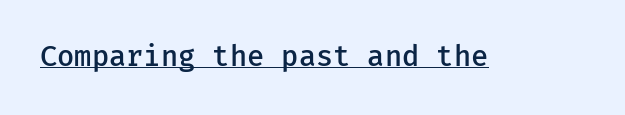
Q: Is the text bold? A: Semi-bold.
Q: Is the text italic (slanted)? A: No, it is upright.
Q: Is the typeface a serif or a sans-serif typeface? A: Sans-serif.
Q: Is the text underlined? A: Yes.
Q: Is the spacing between letters normal or unusually wide? A: Normal.
Q: Width (condensed, normal, or wide)? A: Normal.
Q: Stroke contrast? A: Low.
Q: x-height? A: Medium.
